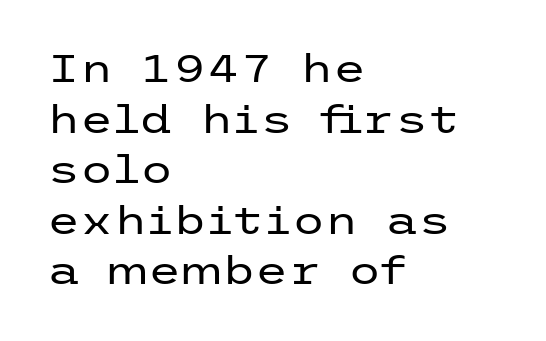
The image shows 38 px regular-weight, wide sans-serif type, upright; set left-aligned, normal line spacing (1.33x), normal letter spacing, not underlined; low stroke contrast and a medium x-height.
